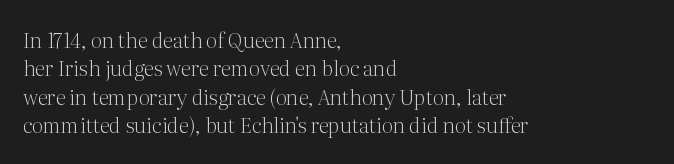
Evenly set lines give the paragraph a standard silhouette. Students, note that the glyphs here touch the page at normal intervals. In terms of posture, this sample is upright. Typeset ragged right — the left edge is the straight one.
